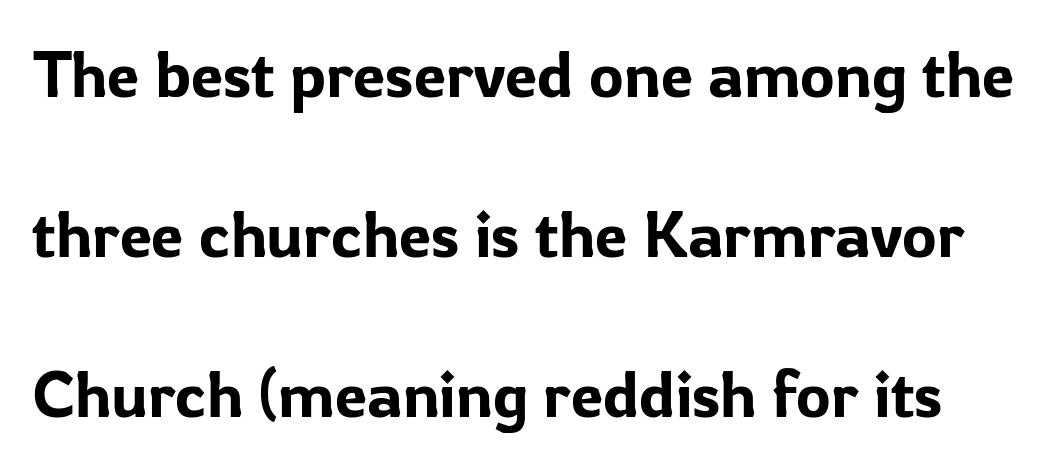
{"serif": "no", "italic": "no", "width": "normal", "stroke_contrast": "low", "x_height": "medium", "monospaced": "no", "underline": "no", "line_spacing": "loose", "line_spacing_ratio": 2.46, "letter_spacing": "normal", "letter_spacing_em": 0.0, "glyph_px": 65}
